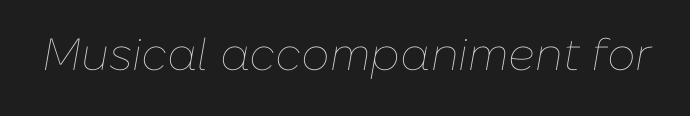
Q: Is the text bold? A: No.
Q: Is the text italic (slanted)? A: Yes, it leans right by about 10 degrees.
Q: Is the text underlined? A: No.
Q: Is the spacing between letters normal or unusually wide? A: Normal.
Q: Width (condensed, normal, or wide)? A: Normal.
Q: Stroke contrast? A: Low.
Q: x-height? A: Medium.
Q: Monospaced? A: No.
